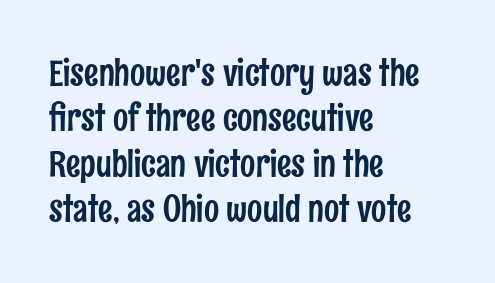
Q: Is the text italic (slanted)? A: No, it is upright.
Q: Is the typeface a serif or a sans-serif typeface? A: Sans-serif.
Q: Is the text underlined? A: No.
Q: How is the paragraph aligned? A: Left-aligned.
Q: Is the spacing between letters normal or unusually wide? A: Normal.
Q: Is the spacing between lines tight, normal or loose? A: Normal.
Q: Width (condensed, normal, or wide)? A: Condensed.
Q: Stroke contrast? A: Low.
Q: x-height? A: Medium.
Q: Monospaced? A: No.
